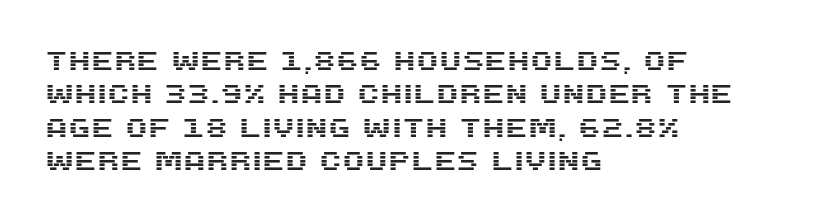
{"italic": "no", "underline": "no", "align": "left", "line_spacing": "normal", "line_spacing_ratio": 1.28, "letter_spacing": "normal", "letter_spacing_em": 0.0, "glyph_px": 26}
